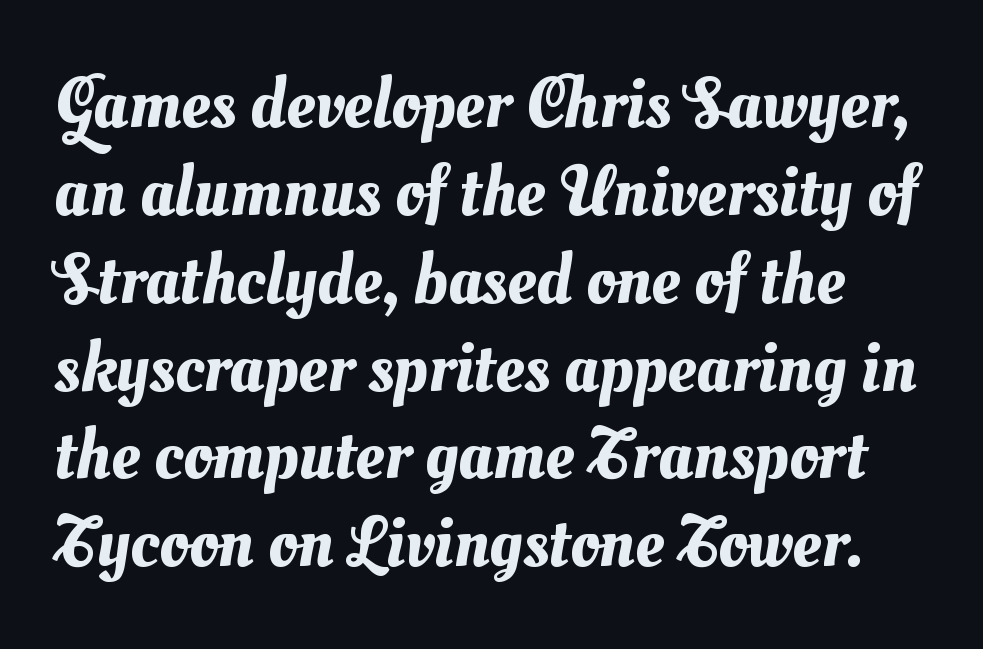
{"width": "normal", "stroke_contrast": "medium", "x_height": "small", "monospaced": "no", "underline": "no", "line_spacing_ratio": 1.22, "letter_spacing": "normal", "letter_spacing_em": 0.0, "glyph_px": 72}
